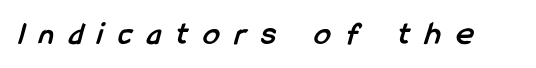
{"serif": "no", "bold": "yes", "weight": "semibold", "width": "condensed", "stroke_contrast": "low", "x_height": "medium", "monospaced": "no", "underline": "no", "letter_spacing": "wide", "letter_spacing_em": 0.46, "glyph_px": 33}
